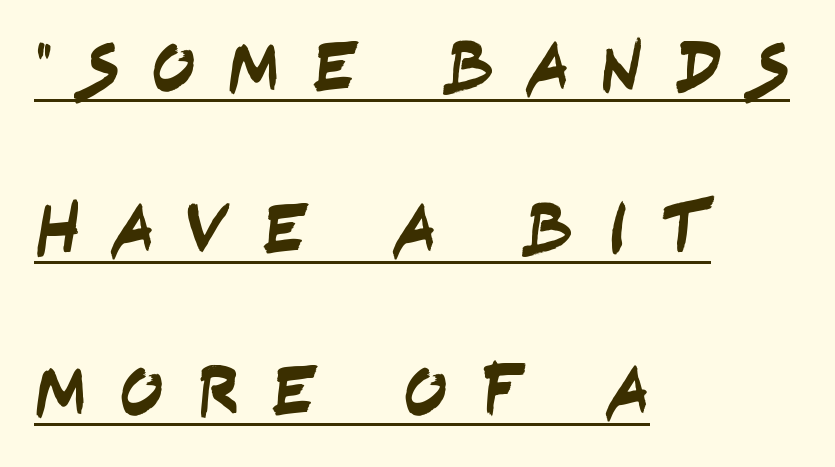
{"serif": "no", "width": "condensed", "stroke_contrast": "low", "x_height": "large", "monospaced": "no", "underline": "yes", "align": "left", "line_spacing": "loose", "line_spacing_ratio": 2.22, "letter_spacing": "wide", "letter_spacing_em": 0.43, "glyph_px": 73}
